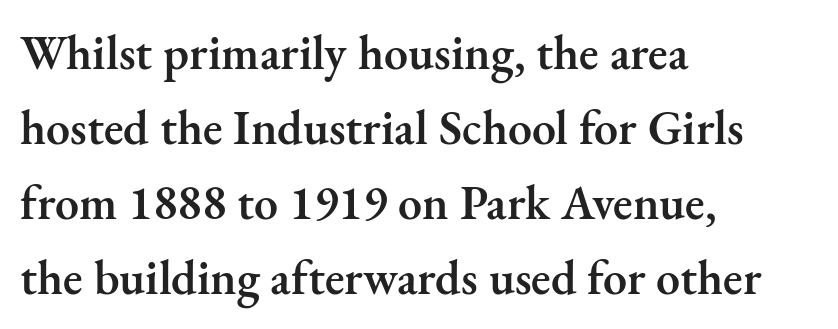
{"serif": "yes", "italic": "no", "bold": "semi", "weight": "semibold", "width": "normal", "stroke_contrast": "medium", "x_height": "small", "monospaced": "no", "underline": "no", "align": "left", "line_spacing": "normal", "line_spacing_ratio": 1.56, "letter_spacing": "normal", "letter_spacing_em": 0.0, "glyph_px": 48}
